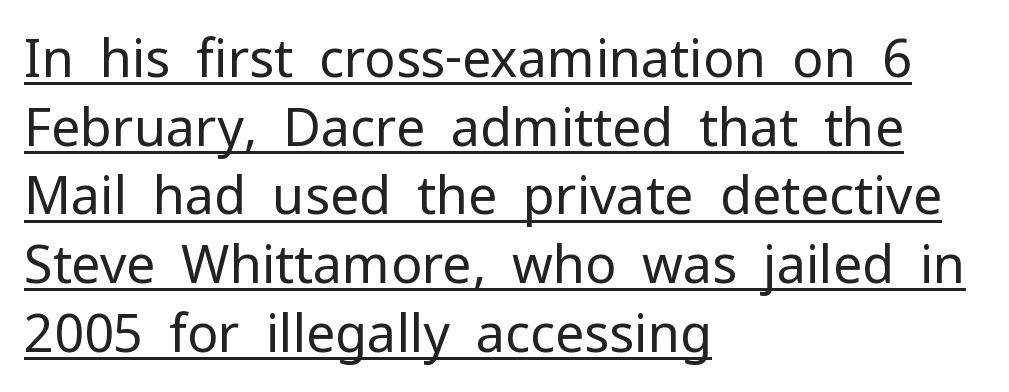
{"serif": "no", "italic": "no", "bold": "no", "weight": "regular", "width": "normal", "stroke_contrast": "low", "x_height": "medium", "monospaced": "no", "underline": "yes", "align": "left", "line_spacing": "normal", "line_spacing_ratio": 1.32, "letter_spacing": "normal", "letter_spacing_em": 0.0, "glyph_px": 52}
